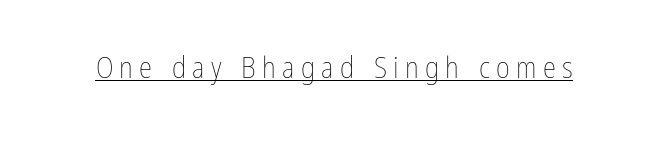
Ordinary non-slanted type is in use. Stems here are at most as thick as an everyday book face. Spacing verdict: proportional, widths tailored to each character. Beneath each row of characters lies a ruled line. Tracking value appears strongly positive — letters spread wide.
